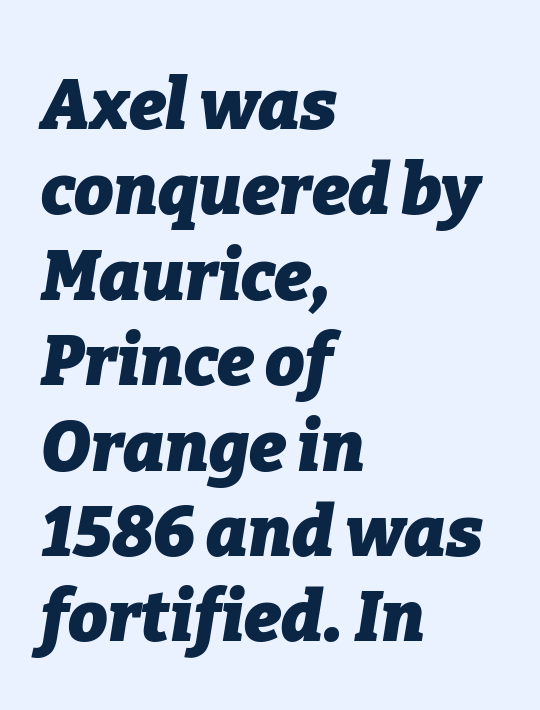
Q: Is the text bold? A: Yes.
Q: Is the text italic (slanted)? A: Yes, it leans right by about 9 degrees.
Q: Is the text underlined? A: No.
Q: How is the paragraph aligned? A: Left-aligned.
Q: Is the spacing between letters normal or unusually wide? A: Normal.
Q: Width (condensed, normal, or wide)? A: Normal.
Q: Stroke contrast? A: Low.
Q: x-height? A: Medium.
Q: Monospaced? A: No.
